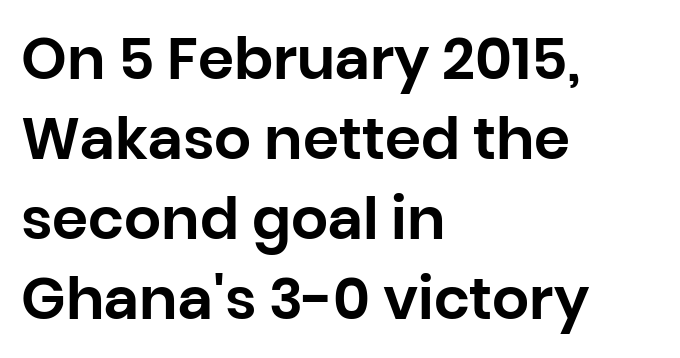
The image shows 58 px sans-serif type, upright; set left-aligned, normal line spacing (1.38x), normal letter spacing, not underlined; low stroke contrast and a large x-height.
